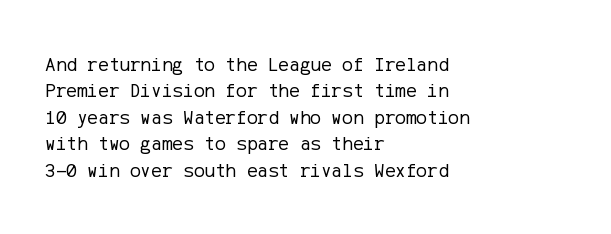
{"italic": "no", "bold": "no", "underline": "no", "align": "left", "line_spacing": "normal", "line_spacing_ratio": 1.32, "letter_spacing": "normal", "letter_spacing_em": 0.0, "glyph_px": 20}
